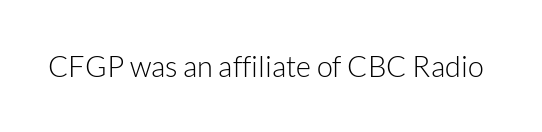
The image shows 29 px light sans-serif type, upright; set normal letter spacing, not underlined; low stroke contrast and a medium x-height.
